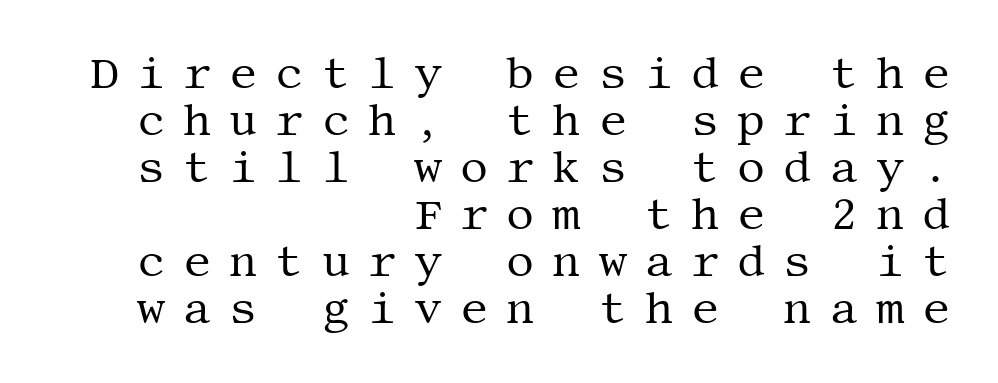
Q: Is the text bold? A: No.
Q: Is the text italic (slanted)? A: No, it is upright.
Q: Is the typeface a serif or a sans-serif typeface? A: Serif.
Q: Is the text underlined? A: No.
Q: How is the paragraph aligned? A: Right-aligned.
Q: Is the spacing between letters normal or unusually wide? A: Unusually wide.
Q: Is the spacing between lines tight, normal or loose? A: Tight.
Q: Width (condensed, normal, or wide)? A: Normal.
Q: Stroke contrast? A: Medium.
Q: x-height? A: Large.
